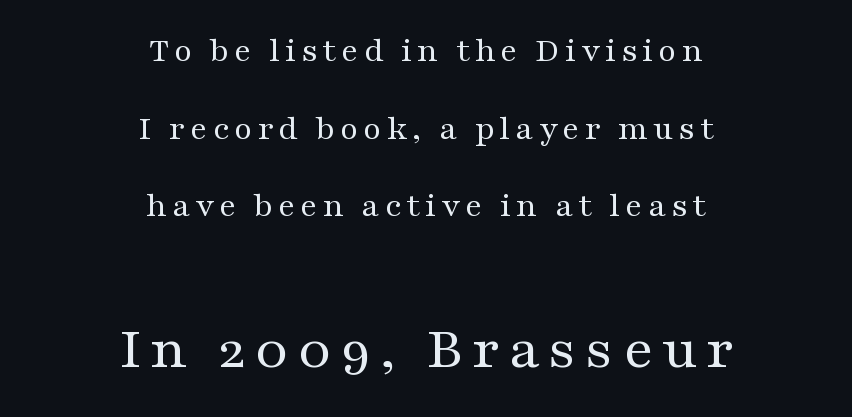
{"serif": "yes", "italic": "no", "bold": "no", "weight": "regular", "width": "wide", "stroke_contrast": "medium", "x_height": "medium", "monospaced": "no", "underline": "no", "align": "center", "line_spacing": "loose", "line_spacing_ratio": 2.22, "larger_block": "second", "size_ratio": 1.74, "glyph_px": 61}
